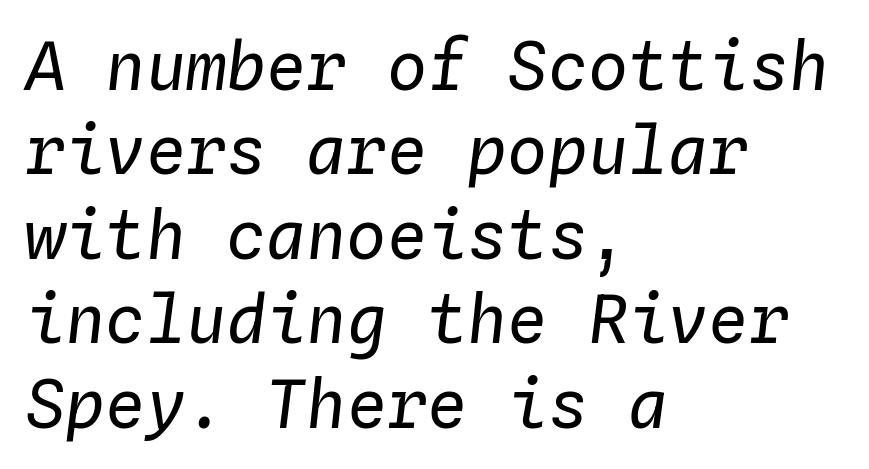
{"italic": "yes", "lean": "right", "slant_degrees": 4, "bold": "no", "weight": "regular", "width": "normal", "stroke_contrast": "low", "x_height": "medium", "monospaced": "yes", "underline": "no", "align": "left", "line_spacing": "normal", "line_spacing_ratio": 1.26, "letter_spacing": "normal", "letter_spacing_em": 0.0, "glyph_px": 67}
